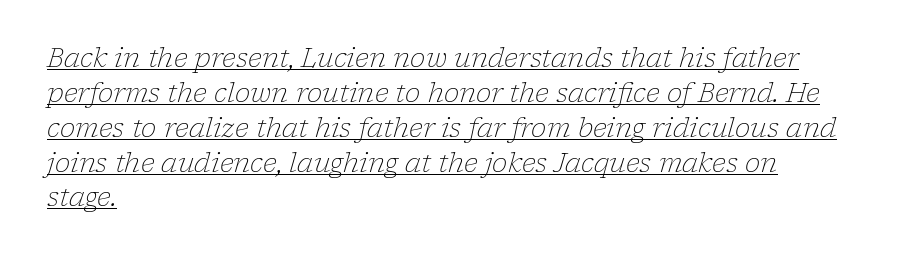
{"italic": "yes", "lean": "right", "slant_degrees": 17, "bold": "no", "underline": "yes", "align": "left", "line_spacing": "normal", "line_spacing_ratio": 1.34, "letter_spacing": "normal", "letter_spacing_em": 0.0, "glyph_px": 26}
